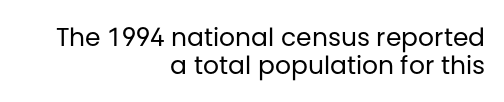
Is there much room between lines? No — they nearly touch. Has an underline been added? It has not. This is the regular roman posture of the typeface. Every row of glyphs terminates at an identical x-position on the right.
